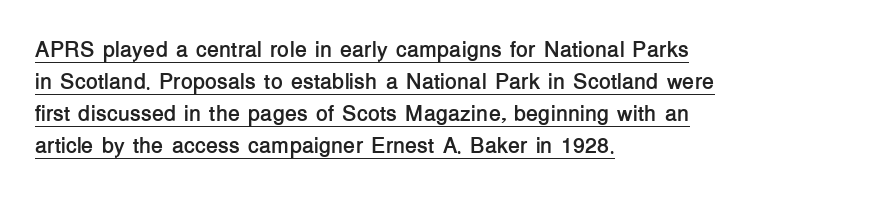
The image shows 22 px bold type, upright; set left-aligned, normal line spacing (1.45x), normal letter spacing, underlined.
